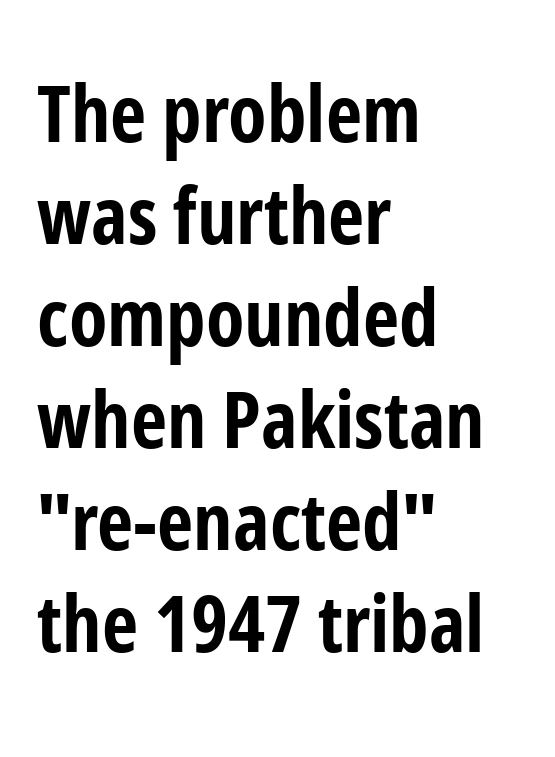
The lettering stays uniformly vertical, giving the passage a roman look. The horizontal fit of the characters is conventional and even. Line spacing here is normal. Here the designer chose a conventional face with non-uniform glyph widths. These lines are composed in type without serifs. Line starts are locked; line ends wander.
